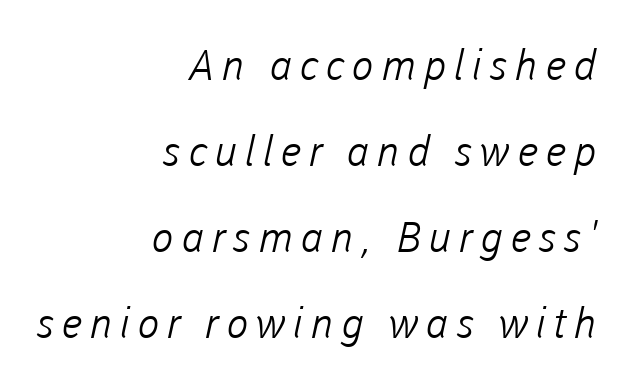
The image shows 42 px light sans-serif type; set right-aligned, loose line spacing (2.05x), not underlined; low stroke contrast and a medium x-height.
